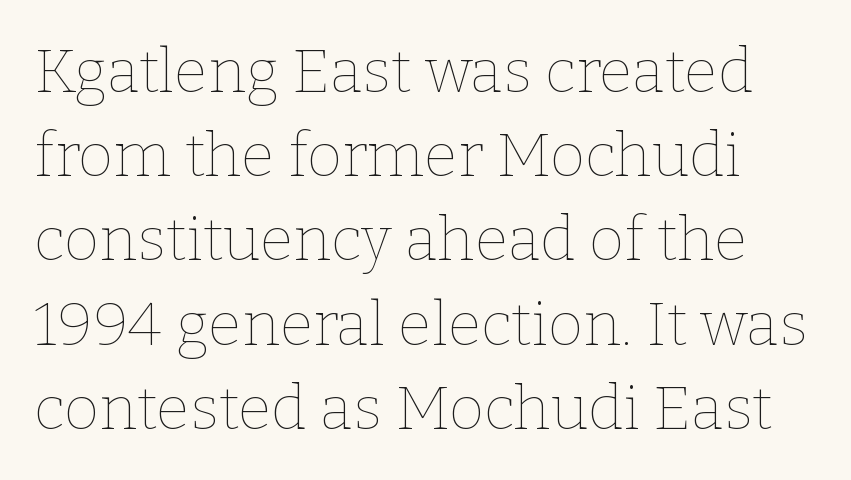
Q: Is the text bold? A: No.
Q: Is the text italic (slanted)? A: No, it is upright.
Q: Is the text underlined? A: No.
Q: Is the spacing between letters normal or unusually wide? A: Normal.
Q: Is the spacing between lines tight, normal or loose? A: Normal.
Q: Width (condensed, normal, or wide)? A: Normal.
Q: Stroke contrast? A: Low.
Q: x-height? A: Medium.
Q: Monospaced? A: No.
